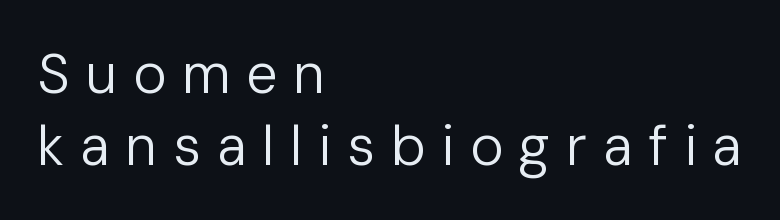
The image shows 56 px regular-weight sans-serif type, upright; set left-aligned, normal line spacing (1.28x), unusually wide letter spacing (+0.28 em), not underlined; low stroke contrast and a medium x-height.
